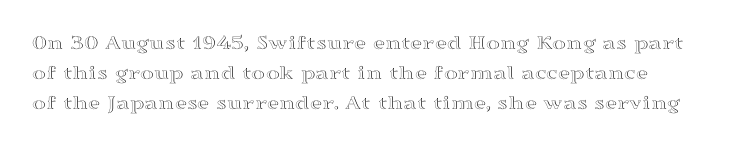
The image shows 21 px text type, upright; set normal line spacing (1.42x), normal letter spacing, not underlined.
